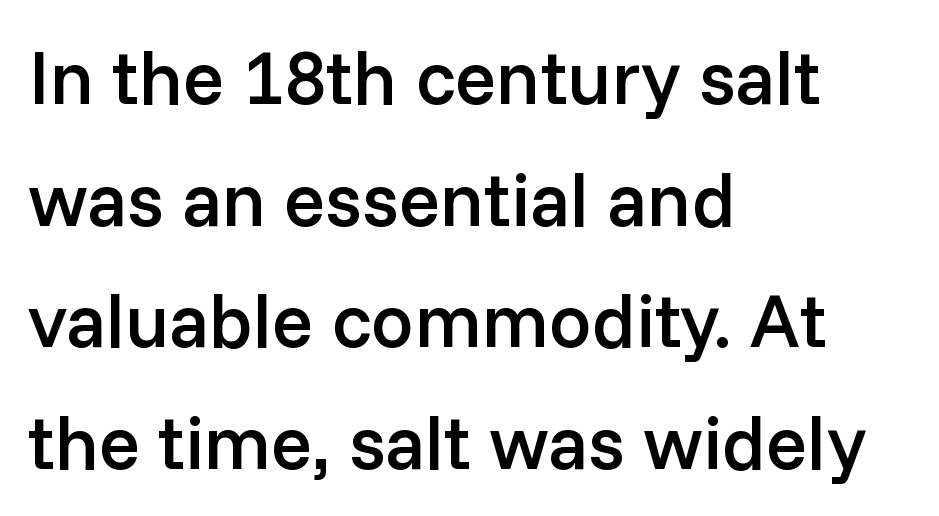
Q: Is the text bold? A: Semi-bold.
Q: Is the text italic (slanted)? A: No, it is upright.
Q: Is the typeface a serif or a sans-serif typeface? A: Sans-serif.
Q: Is the text underlined? A: No.
Q: How is the paragraph aligned? A: Left-aligned.
Q: Is the spacing between letters normal or unusually wide? A: Normal.
Q: Is the spacing between lines tight, normal or loose? A: Normal.
Q: Width (condensed, normal, or wide)? A: Normal.
Q: Stroke contrast? A: Low.
Q: x-height? A: Medium.
Q: Monospaced? A: No.
